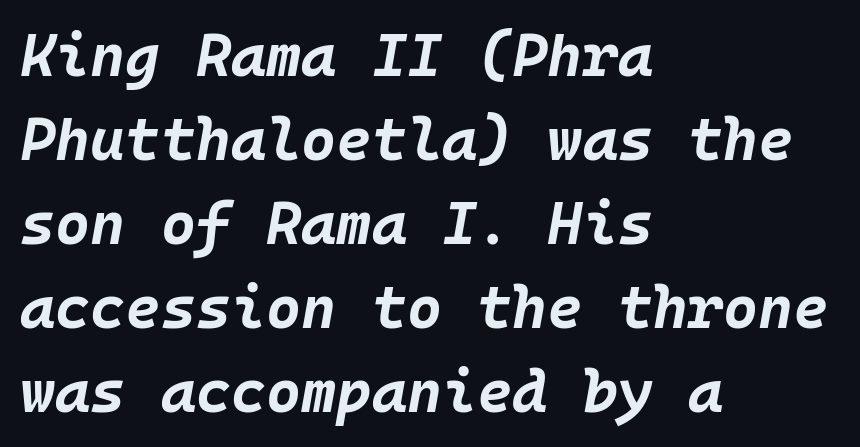
Q: Is the text bold? A: Yes.
Q: Is the text italic (slanted)? A: Yes, it leans right by about 10 degrees.
Q: Is the text underlined? A: No.
Q: How is the paragraph aligned? A: Left-aligned.
Q: Is the spacing between letters normal or unusually wide? A: Normal.
Q: Is the spacing between lines tight, normal or loose? A: Normal.
Q: Width (condensed, normal, or wide)? A: Normal.
Q: Stroke contrast? A: Low.
Q: x-height? A: Large.
Q: Monospaced? A: Yes.
